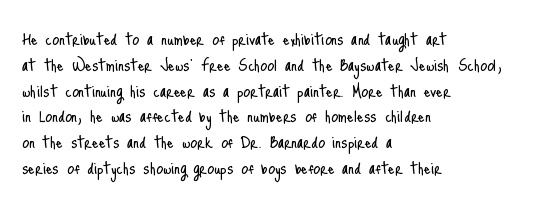
Q: Is the text bold? A: No.
Q: Is the text italic (slanted)? A: No, it is upright.
Q: Is the text underlined? A: No.
Q: How is the paragraph aligned? A: Left-aligned.
Q: Is the spacing between letters normal or unusually wide? A: Normal.
